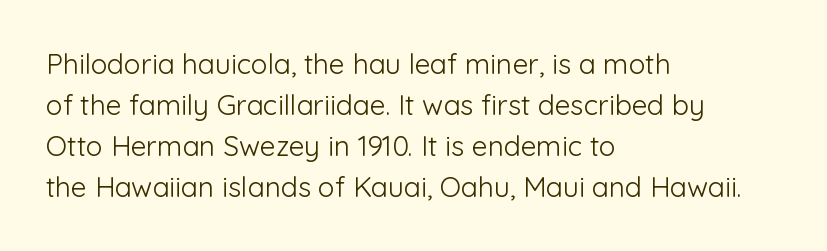
The image shows 28 px light sans-serif type, upright; set left-aligned, normal line spacing (1.47x), normal letter spacing, not underlined; low stroke contrast and a medium x-height.
